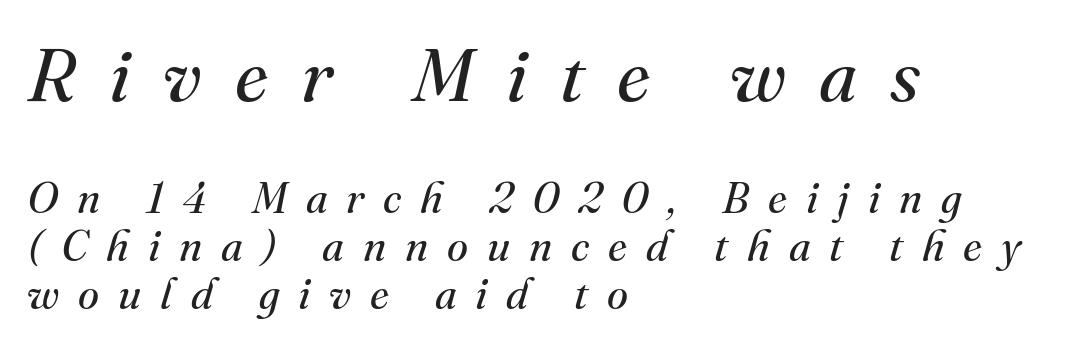
{"serif": "yes", "italic": "yes", "lean": "right", "slant_degrees": 16, "bold": "no", "weight": "regular", "width": "normal", "stroke_contrast": "medium", "x_height": "small", "monospaced": "no", "underline": "no", "align": "left", "line_spacing": "tight", "line_spacing_ratio": 1.11, "letter_spacing": "wide", "letter_spacing_em": 0.44, "larger_block": "first", "size_ratio": 1.74, "glyph_px": 75}
